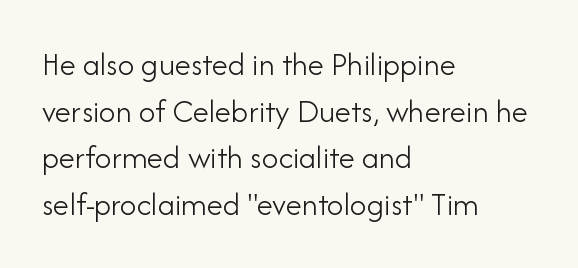
{"serif": "no", "italic": "no", "bold": "no", "weight": "light", "width": "normal", "stroke_contrast": "low", "x_height": "small", "monospaced": "no", "underline": "no", "align": "left", "line_spacing": "normal", "line_spacing_ratio": 1.41, "letter_spacing": "normal", "letter_spacing_em": 0.0, "glyph_px": 33}
